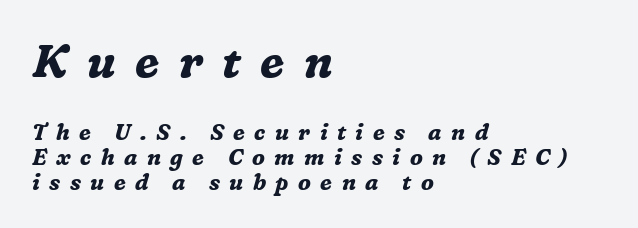
Q: Is the text bold? A: Yes.
Q: Is the text italic (slanted)? A: Yes, it leans right by about 16 degrees.
Q: Is the typeface a serif or a sans-serif typeface? A: Serif.
Q: Is the text underlined? A: No.
Q: How is the paragraph aligned? A: Left-aligned.
Q: Is the spacing between letters normal or unusually wide? A: Unusually wide.
Q: Is the spacing between lines tight, normal or loose? A: Tight.
Q: Which block of text is set in a larger size, the first (top) or the second (bottom)? A: The first (top) one.
Q: Width (condensed, normal, or wide)? A: Normal.
Q: Stroke contrast? A: Medium.
Q: x-height? A: Medium.
Q: Monospaced? A: No.
